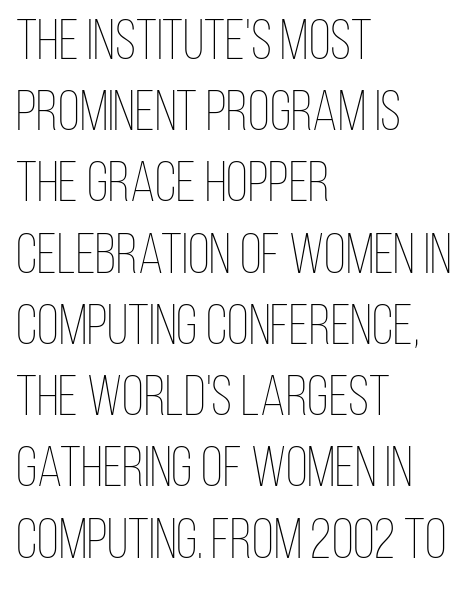
{"italic": "no", "bold": "no", "weight": "thin", "width": "condensed", "stroke_contrast": "low", "x_height": "large", "monospaced": "no", "underline": "no", "align": "left", "line_spacing": "normal", "line_spacing_ratio": 1.25, "letter_spacing": "normal", "letter_spacing_em": 0.0, "glyph_px": 57}
